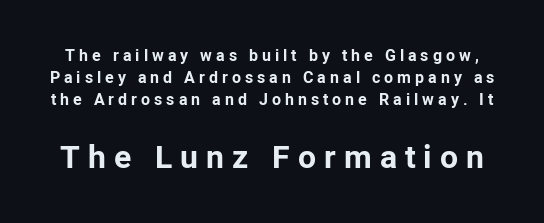
{"serif": "no", "italic": "no", "bold": "yes", "weight": "bold", "width": "normal", "stroke_contrast": "low", "x_height": "medium", "monospaced": "no", "underline": "no", "line_spacing": "normal", "line_spacing_ratio": 1.39, "letter_spacing": "wide", "letter_spacing_em": 0.25, "larger_block": "second", "size_ratio": 2.0, "glyph_px": 32}
